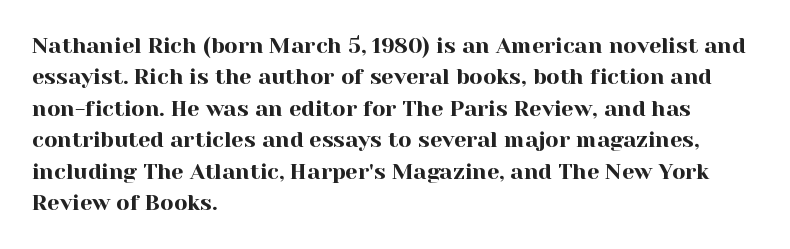
The image shows 22 px text type, upright; set left-aligned, normal line spacing (1.43x), normal letter spacing, not underlined.
